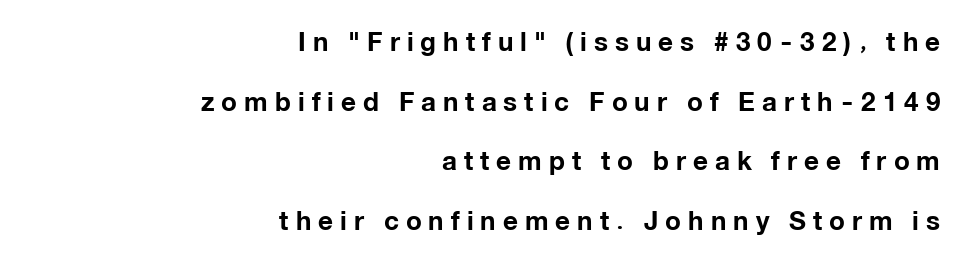
{"italic": "no", "bold": "yes", "underline": "no", "align": "right", "line_spacing": "loose", "line_spacing_ratio": 2.29, "letter_spacing": "wide", "letter_spacing_em": 0.27, "glyph_px": 26}
